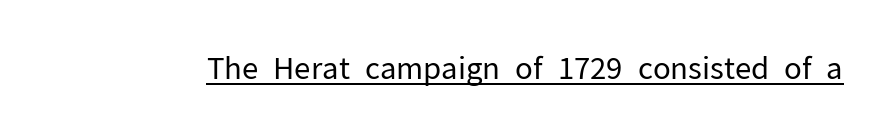
Posture: upright roman. In terms of letterspacing, this is plain default setting. No feet cap the strokes, marking this as sans-serif type. A baseline rule has been typeset under these characters.
